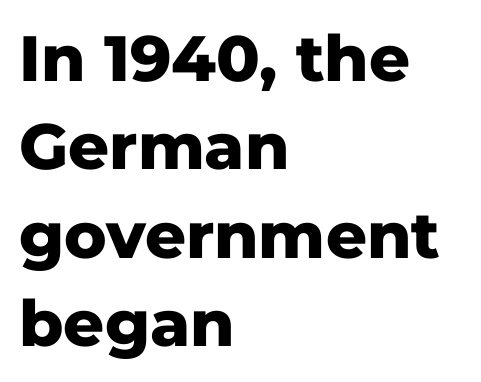
{"serif": "no", "italic": "no", "bold": "yes", "weight": "heavy", "width": "normal", "stroke_contrast": "low", "x_height": "medium", "monospaced": "no", "underline": "no", "align": "left", "line_spacing": "normal", "line_spacing_ratio": 1.38, "letter_spacing": "normal", "letter_spacing_em": 0.0, "glyph_px": 64}
